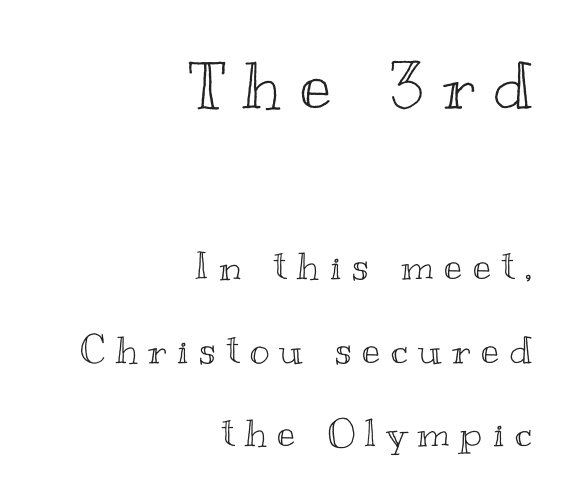
{"italic": "no", "width": "wide", "x_height": "small", "monospaced": "no", "underline": "no", "align": "right", "line_spacing": "loose", "line_spacing_ratio": 2.19, "letter_spacing": "wide", "letter_spacing_em": 0.28, "larger_block": "first", "size_ratio": 1.74, "glyph_px": 66}
